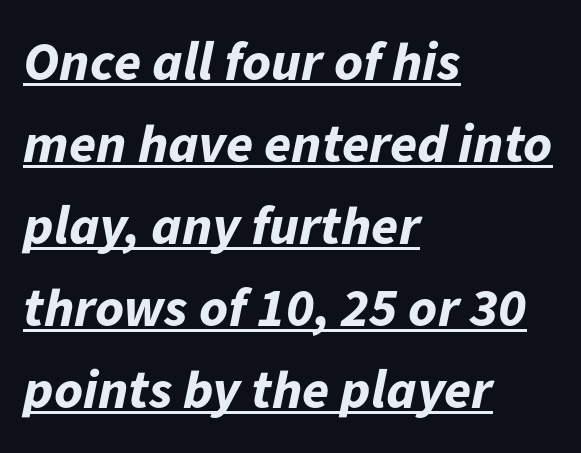
The image shows 55 px bold type, italic (leaning right); set left-aligned, normal line spacing (1.49x), normal letter spacing, underlined; low stroke contrast and a medium x-height.
